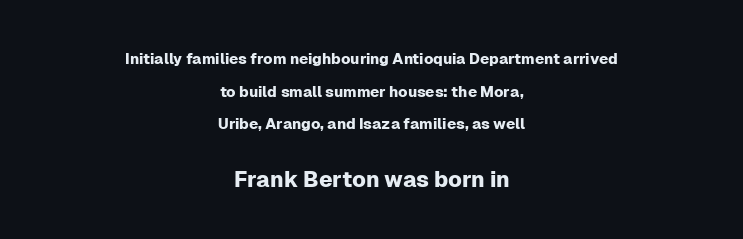
The image shows 22 px text type, upright; set centered, loose line spacing (2.18x), normal letter spacing, not underlined; the second (bottom) block is 1.47x larger.
